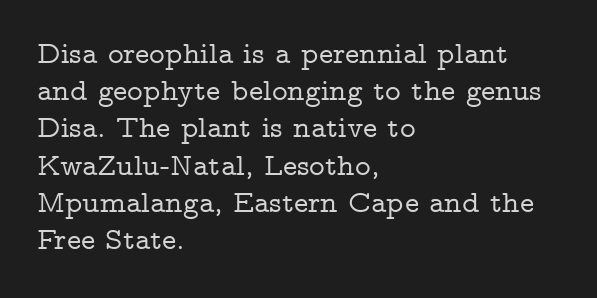
Q: Is the text italic (slanted)? A: No, it is upright.
Q: Is the typeface a serif or a sans-serif typeface? A: Serif.
Q: Is the text underlined? A: No.
Q: How is the paragraph aligned? A: Left-aligned.
Q: Is the spacing between letters normal or unusually wide? A: Normal.
Q: Width (condensed, normal, or wide)? A: Wide.
Q: Stroke contrast? A: Low.
Q: x-height? A: Medium.
Q: Monospaced? A: No.
